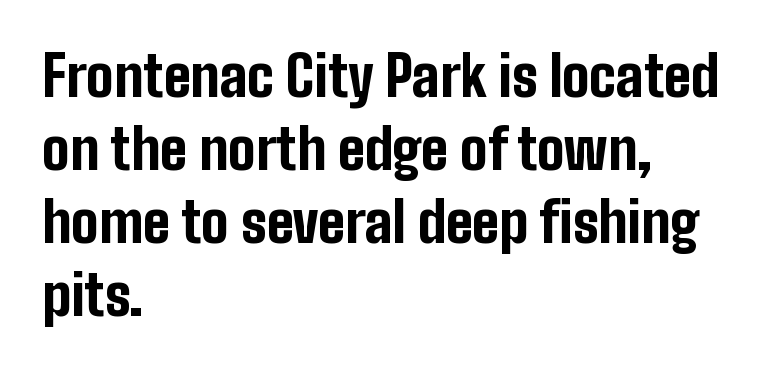
The image shows 55 px bold, condensed sans-serif type, upright; set left-aligned, normal line spacing (1.33x), normal letter spacing, not underlined; low stroke contrast and a medium x-height.
